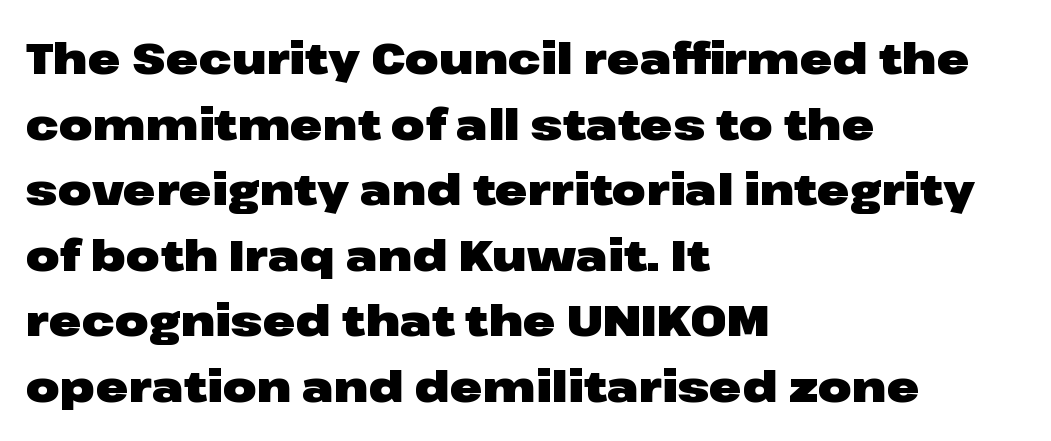
{"serif": "no", "italic": "no", "bold": "yes", "weight": "heavy", "width": "wide", "stroke_contrast": "low", "x_height": "medium", "monospaced": "no", "underline": "no", "align": "left", "line_spacing": "normal", "line_spacing_ratio": 1.49, "letter_spacing": "normal", "letter_spacing_em": 0.0, "glyph_px": 44}
